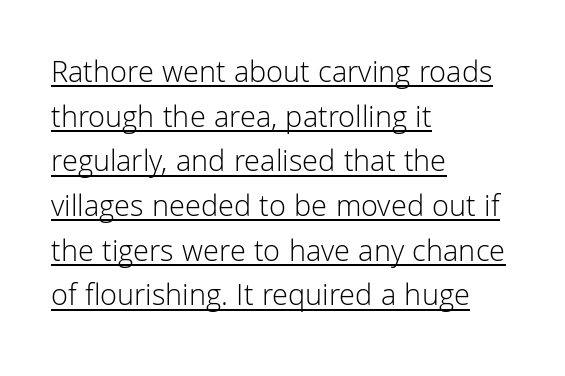
Q: Is the text bold? A: No.
Q: Is the text italic (slanted)? A: No, it is upright.
Q: Is the typeface a serif or a sans-serif typeface? A: Sans-serif.
Q: Is the text underlined? A: Yes.
Q: How is the paragraph aligned? A: Left-aligned.
Q: Is the spacing between letters normal or unusually wide? A: Normal.
Q: Is the spacing between lines tight, normal or loose? A: Normal.
Q: Width (condensed, normal, or wide)? A: Normal.
Q: Stroke contrast? A: Low.
Q: x-height? A: Medium.
Q: Monospaced? A: No.
